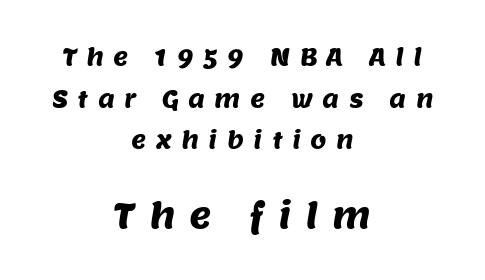
The image shows 34 px sans-serif type; set centered, line spacing 1.81x, unusually wide letter spacing (+0.41 em), not underlined; the second (bottom) block is 1.48x larger; medium stroke contrast and a large x-height.
